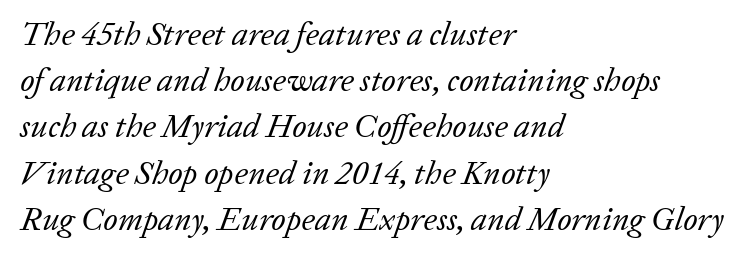
Q: Is the text bold? A: No.
Q: Is the text italic (slanted)? A: Yes, it leans right by about 20 degrees.
Q: Is the typeface a serif or a sans-serif typeface? A: Serif.
Q: Is the text underlined? A: No.
Q: How is the paragraph aligned? A: Left-aligned.
Q: Is the spacing between letters normal or unusually wide? A: Normal.
Q: Is the spacing between lines tight, normal or loose? A: Normal.
Q: Width (condensed, normal, or wide)? A: Normal.
Q: Stroke contrast? A: Low.
Q: x-height? A: Medium.
Q: Monospaced? A: No.
